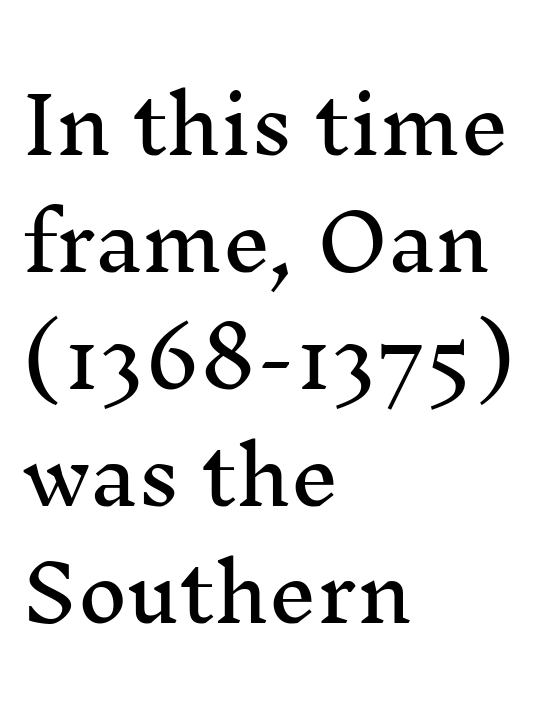
{"serif": "yes", "italic": "no", "width": "normal", "stroke_contrast": "medium", "x_height": "medium", "monospaced": "no", "underline": "no", "align": "left", "line_spacing": "normal", "line_spacing_ratio": 1.52, "letter_spacing": "normal", "letter_spacing_em": 0.0, "glyph_px": 77}
